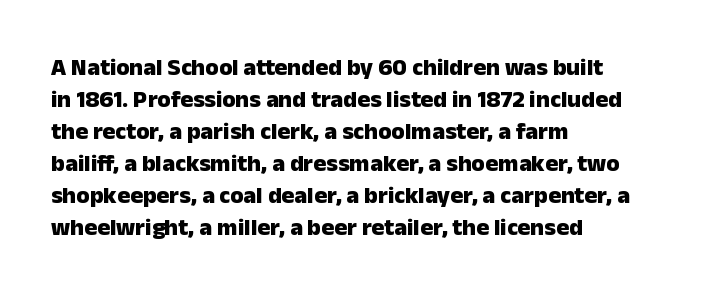
{"italic": "no", "bold": "yes", "underline": "no", "align": "left", "line_spacing": "normal", "line_spacing_ratio": 1.33, "letter_spacing": "normal", "letter_spacing_em": 0.0, "glyph_px": 24}
